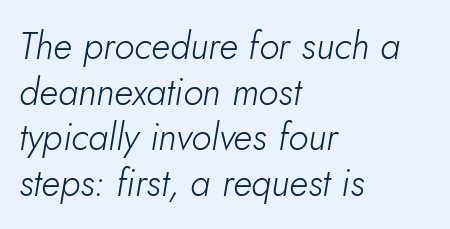
{"italic": "yes", "lean": "right", "slant_degrees": 5, "bold": "no", "weight": "light", "width": "normal", "stroke_contrast": "low", "x_height": "small", "monospaced": "no", "underline": "no", "align": "left", "line_spacing_ratio": 1.23, "letter_spacing": "normal", "letter_spacing_em": 0.0, "glyph_px": 37}
